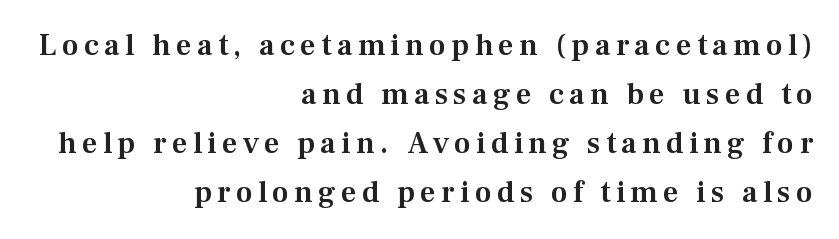
Q: Is the text italic (slanted)? A: No, it is upright.
Q: Is the typeface a serif or a sans-serif typeface? A: Serif.
Q: Is the text underlined? A: No.
Q: How is the paragraph aligned? A: Right-aligned.
Q: Is the spacing between lines tight, normal or loose? A: Normal.
Q: Width (condensed, normal, or wide)? A: Normal.
Q: Stroke contrast? A: Medium.
Q: x-height? A: Medium.
Q: Monospaced? A: No.
